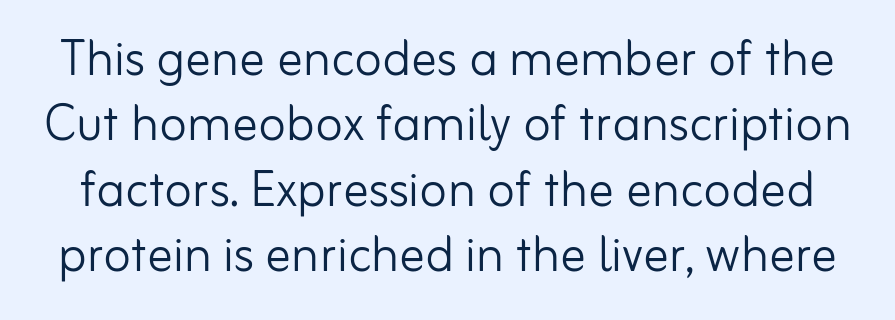
Q: Is the text bold? A: No.
Q: Is the text italic (slanted)? A: No, it is upright.
Q: Is the typeface a serif or a sans-serif typeface? A: Sans-serif.
Q: Is the text underlined? A: No.
Q: Is the spacing between letters normal or unusually wide? A: Normal.
Q: Is the spacing between lines tight, normal or loose? A: Tight.
Q: Width (condensed, normal, or wide)? A: Normal.
Q: Stroke contrast? A: Low.
Q: x-height? A: Small.
Q: Monospaced? A: No.
